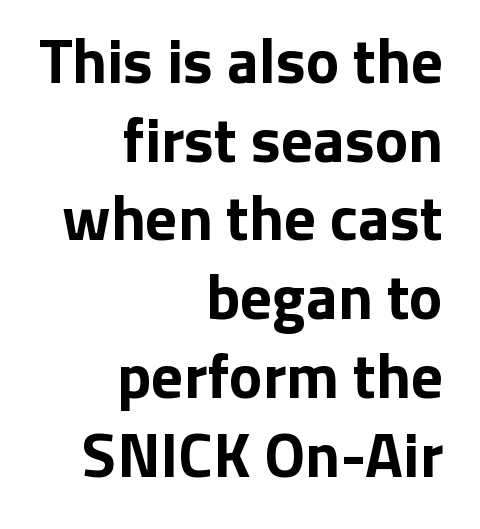
{"serif": "no", "italic": "no", "bold": "yes", "weight": "bold", "width": "normal", "stroke_contrast": "low", "x_height": "medium", "monospaced": "no", "underline": "no", "align": "right", "line_spacing": "normal", "line_spacing_ratio": 1.25, "letter_spacing": "normal", "letter_spacing_em": 0.0, "glyph_px": 63}
